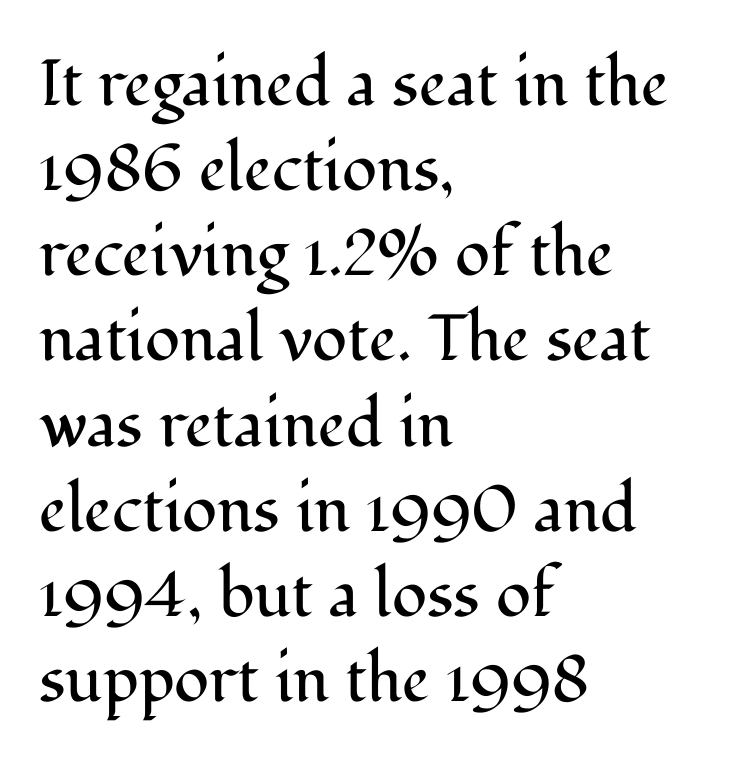
The image shows 65 px regular-weight serif type, upright; set left-aligned, normal line spacing (1.31x), normal letter spacing, not underlined; medium stroke contrast and a medium x-height.
